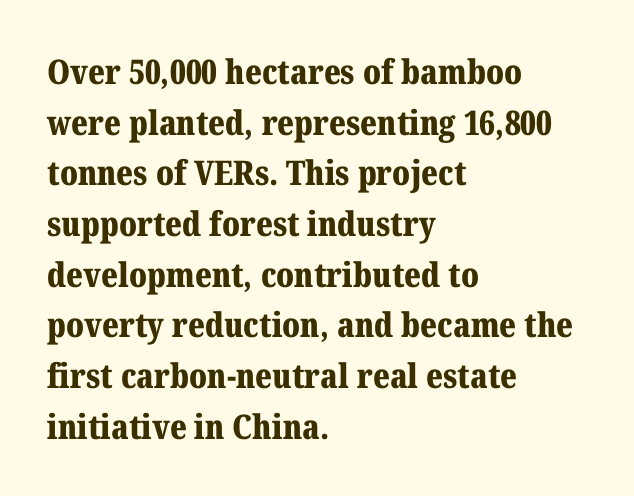
The image shows 34 px bold serif type, upright; set left-aligned, normal line spacing (1.49x), normal letter spacing, not underlined; medium stroke contrast and a medium x-height.
